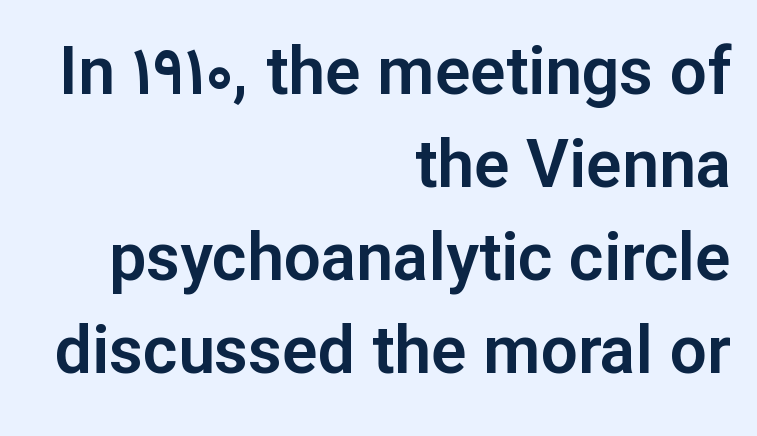
Q: Is the text italic (slanted)? A: No, it is upright.
Q: Is the typeface a serif or a sans-serif typeface? A: Sans-serif.
Q: Is the text underlined? A: No.
Q: How is the paragraph aligned? A: Right-aligned.
Q: Is the spacing between letters normal or unusually wide? A: Normal.
Q: Is the spacing between lines tight, normal or loose? A: Normal.
Q: Width (condensed, normal, or wide)? A: Normal.
Q: Stroke contrast? A: Low.
Q: x-height? A: Medium.
Q: Monospaced? A: No.
